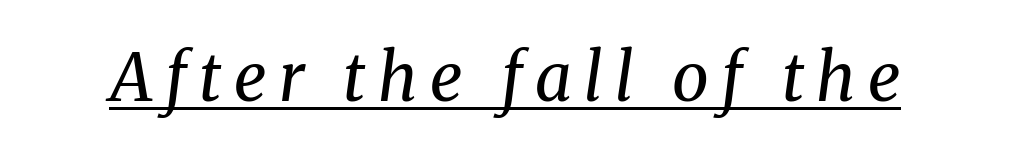
The face used here is proportionally spaced, like ordinary book or web type. Is this a heavy cut? Hardly; it is regular or lighter. Underline: present. The letters are slanted; this is an italic face. The letters carry serifs — small finishing strokes at the ends of their stems.
